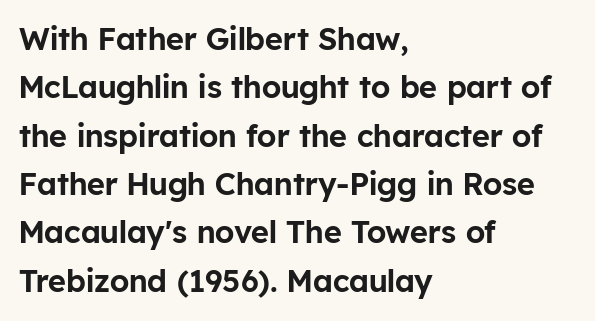
Q: Is the text italic (slanted)? A: No, it is upright.
Q: Is the typeface a serif or a sans-serif typeface? A: Sans-serif.
Q: Is the text underlined? A: No.
Q: How is the paragraph aligned? A: Left-aligned.
Q: Is the spacing between letters normal or unusually wide? A: Normal.
Q: Is the spacing between lines tight, normal or loose? A: Normal.
Q: Width (condensed, normal, or wide)? A: Normal.
Q: Stroke contrast? A: Low.
Q: x-height? A: Medium.
Q: Monospaced? A: No.
